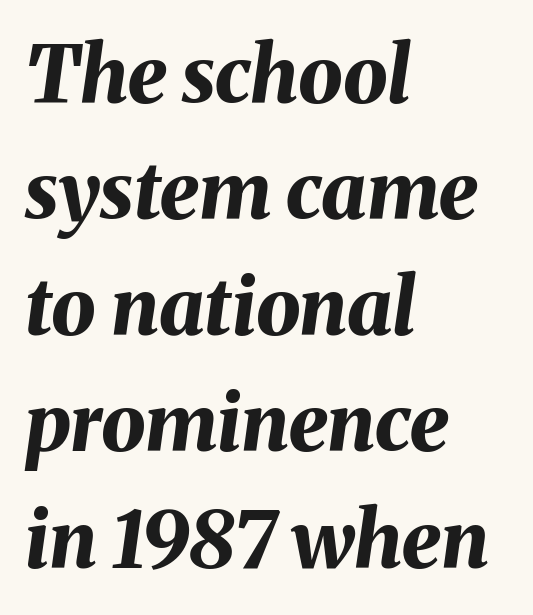
{"italic": "yes", "lean": "right", "slant_degrees": 8, "bold": "yes", "weight": "bold", "width": "normal", "stroke_contrast": "medium", "x_height": "medium", "monospaced": "no", "underline": "no", "align": "left", "line_spacing": "normal", "line_spacing_ratio": 1.47, "letter_spacing": "normal", "letter_spacing_em": 0.0, "glyph_px": 79}
